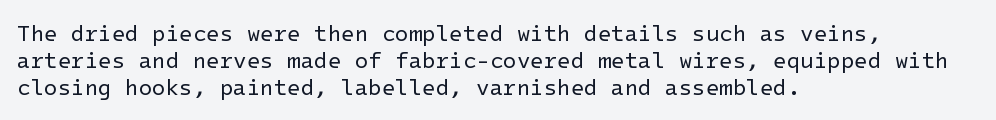
The image shows 22 px text type, upright; set left-aligned, line spacing 1.23x, normal letter spacing, not underlined.
